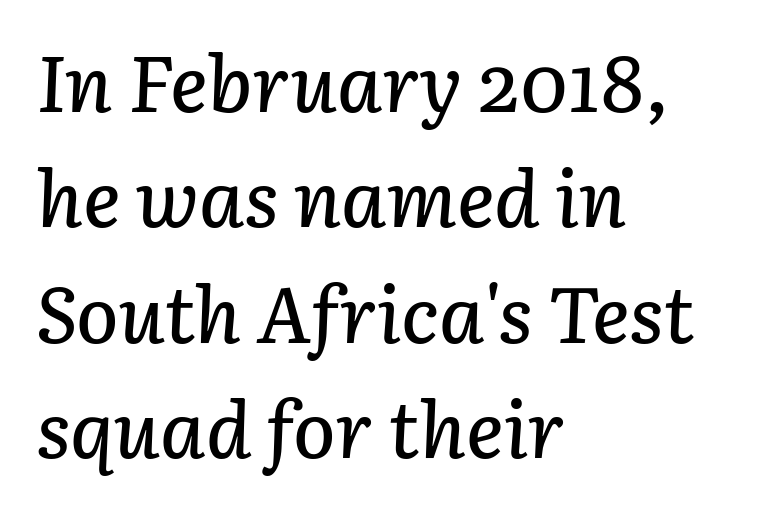
The image shows 79 px text type, italic (leaning right); set left-aligned, normal line spacing (1.46x), normal letter spacing, not underlined; low stroke contrast and a medium x-height.
